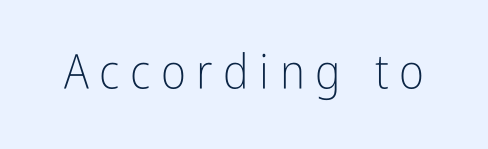
{"serif": "no", "italic": "no", "bold": "no", "weight": "light", "width": "condensed", "stroke_contrast": "low", "x_height": "medium", "monospaced": "no", "underline": "no", "letter_spacing": "wide", "letter_spacing_em": 0.22, "glyph_px": 48}
